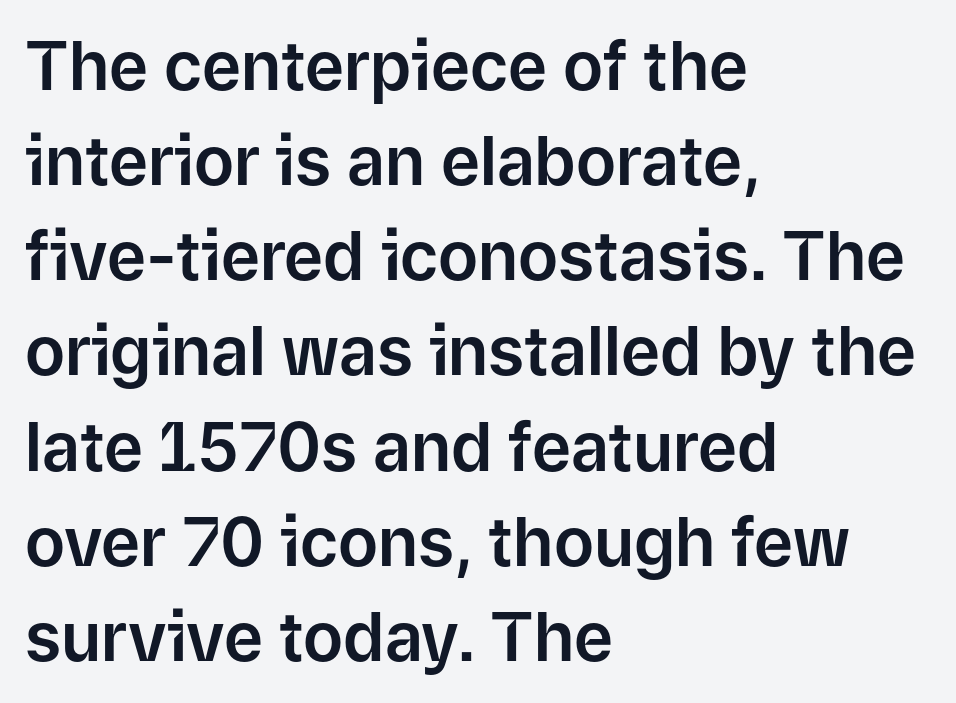
The image shows 67 px sans-serif type, upright; set left-aligned, normal line spacing (1.42x), normal letter spacing, not underlined; low stroke contrast and a medium x-height.
